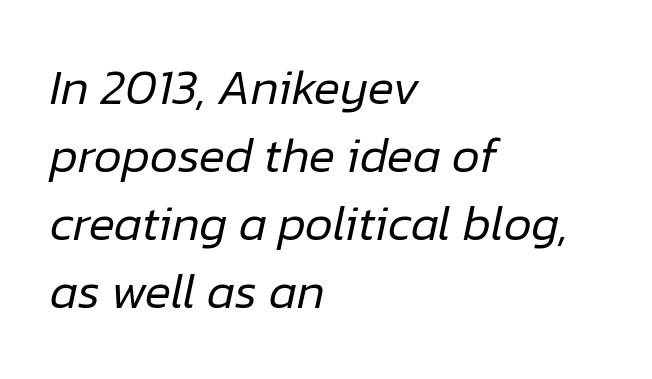
{"italic": "yes", "lean": "right", "slant_degrees": 12, "bold": "no", "weight": "regular", "width": "normal", "stroke_contrast": "low", "x_height": "medium", "monospaced": "no", "underline": "no", "align": "left", "line_spacing": "normal", "line_spacing_ratio": 1.39, "letter_spacing": "normal", "letter_spacing_em": 0.0, "glyph_px": 49}
